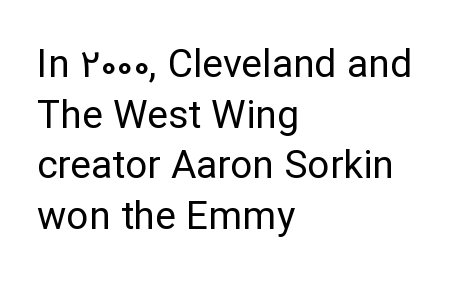
Q: Is the text bold? A: No.
Q: Is the text italic (slanted)? A: No, it is upright.
Q: Is the typeface a serif or a sans-serif typeface? A: Sans-serif.
Q: Is the text underlined? A: No.
Q: How is the paragraph aligned? A: Left-aligned.
Q: Is the spacing between letters normal or unusually wide? A: Normal.
Q: Is the spacing between lines tight, normal or loose? A: Normal.
Q: Width (condensed, normal, or wide)? A: Normal.
Q: Stroke contrast? A: Low.
Q: x-height? A: Medium.
Q: Monospaced? A: No.
